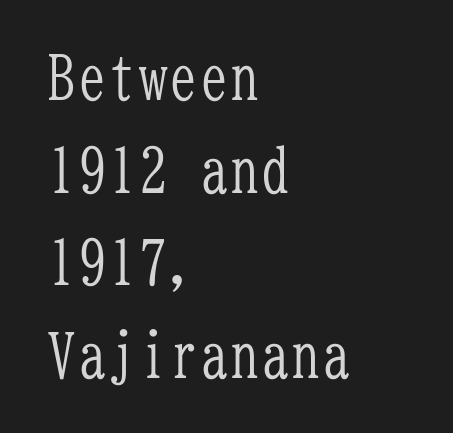
Q: Is the text bold? A: No.
Q: Is the text italic (slanted)? A: No, it is upright.
Q: Is the typeface a serif or a sans-serif typeface? A: Serif.
Q: Is the text underlined? A: No.
Q: How is the paragraph aligned? A: Left-aligned.
Q: Is the spacing between letters normal or unusually wide? A: Normal.
Q: Is the spacing between lines tight, normal or loose? A: Normal.
Q: Width (condensed, normal, or wide)? A: Condensed.
Q: Stroke contrast? A: Low.
Q: x-height? A: Medium.
Q: Monospaced? A: Yes.
